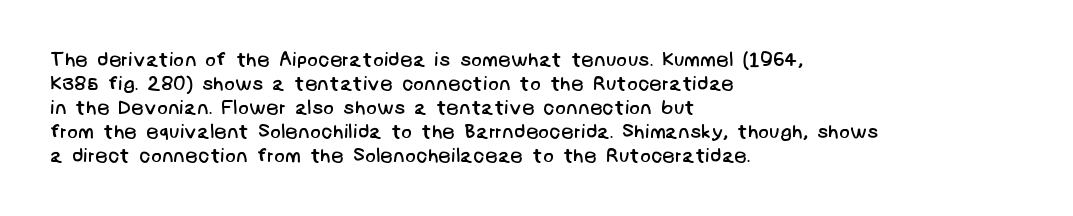
The image shows 20 px text type; set left-aligned, line spacing 1.2x, normal letter spacing, not underlined.
